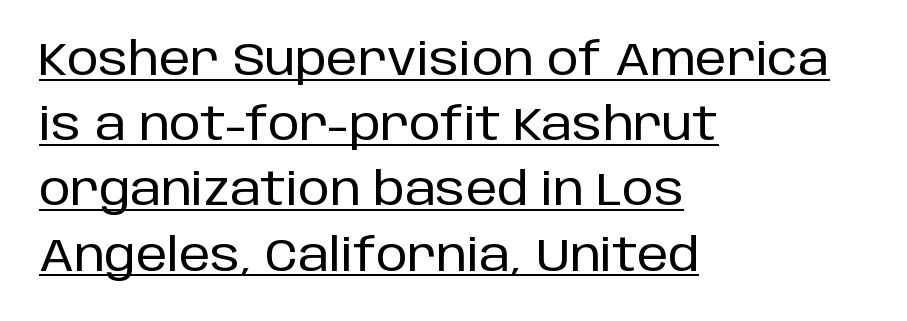
Think of a printed novel: that variable character pitch is what you see here. The face used here appears with an underline applied. This sample uses a sans-serif face. This sample keeps an unexceptional amount of space between lines. Horizontal alignment here is leftward, the default for most running prose. You can tell it's not italic because the verticals are truly vertical.
